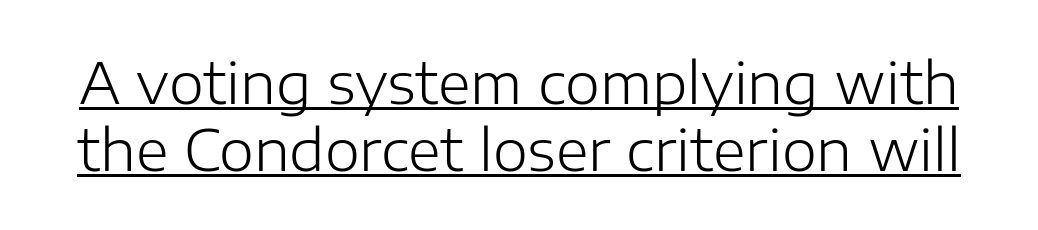
The image shows 56 px light sans-serif type, upright; set line spacing 1.19x, normal letter spacing, underlined; low stroke contrast and a medium x-height.
